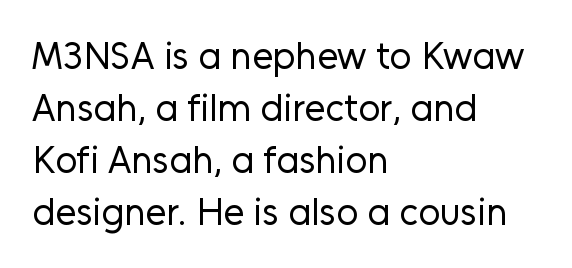
{"serif": "no", "italic": "no", "bold": "no", "weight": "regular", "width": "normal", "stroke_contrast": "low", "x_height": "medium", "monospaced": "no", "underline": "no", "align": "left", "line_spacing": "normal", "line_spacing_ratio": 1.37, "letter_spacing": "normal", "letter_spacing_em": 0.0, "glyph_px": 38}
